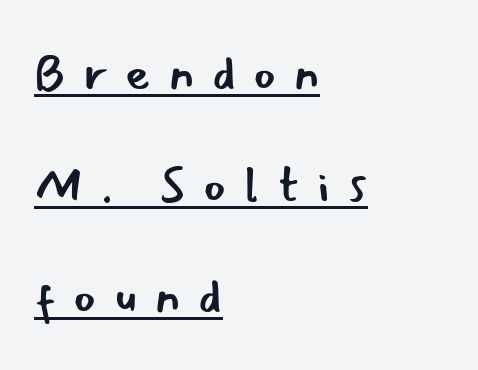
{"serif": "no", "italic": "no", "bold": "no", "weight": "regular", "width": "normal", "stroke_contrast": "low", "x_height": "small", "monospaced": "no", "underline": "yes", "align": "left", "line_spacing": "loose", "line_spacing_ratio": 2.28, "letter_spacing": "wide", "letter_spacing_em": 0.36, "glyph_px": 49}
